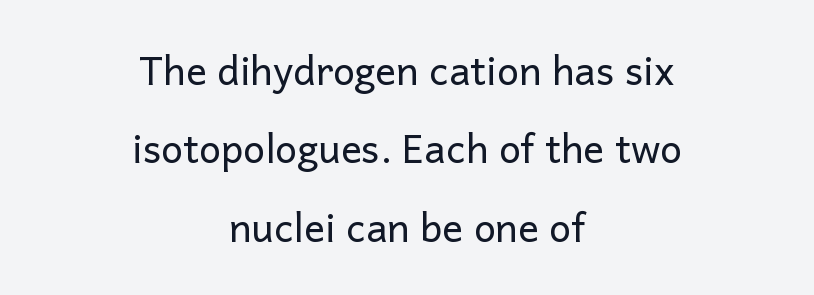
{"serif": "no", "italic": "no", "bold": "no", "weight": "regular", "width": "normal", "stroke_contrast": "low", "x_height": "medium", "monospaced": "no", "underline": "no", "align": "center", "line_spacing": "loose", "line_spacing_ratio": 2.01, "letter_spacing": "normal", "letter_spacing_em": 0.0, "glyph_px": 39}
